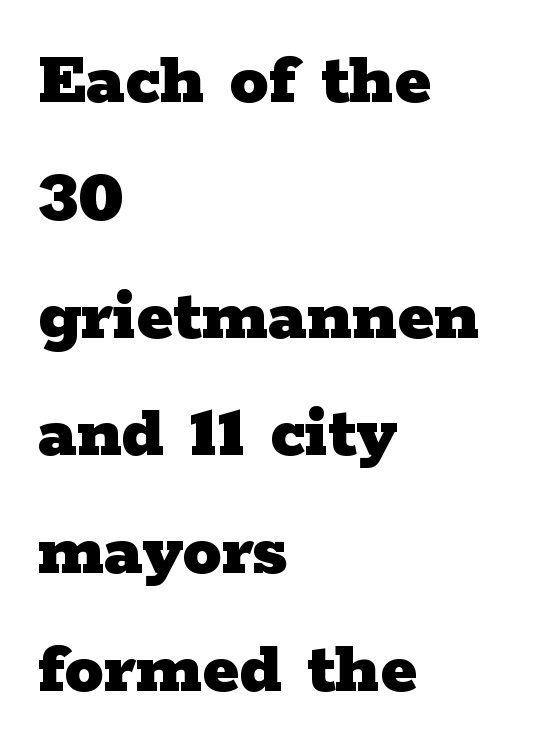
The image shows 78 px heavy, wide serif type, upright; set left-aligned, normal line spacing (1.51x), normal letter spacing, not underlined; low stroke contrast and a medium x-height.
